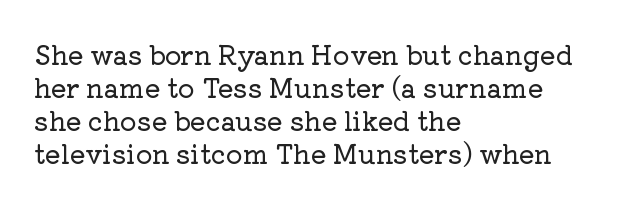
The image shows 26 px text type, upright; set left-aligned, normal line spacing (1.27x), normal letter spacing, not underlined.
